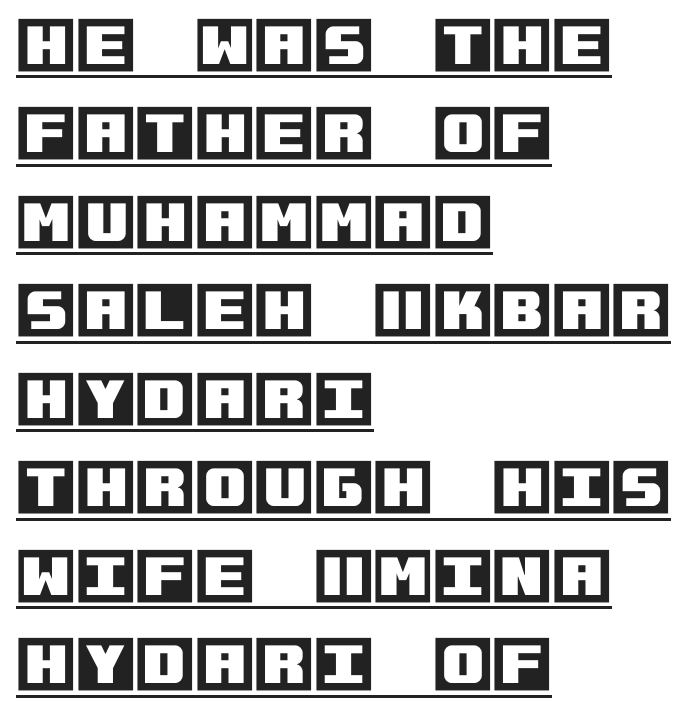
{"italic": "no", "width": "normal", "x_height": "large", "underline": "yes", "align": "left", "line_spacing": "normal", "line_spacing_ratio": 1.45, "letter_spacing": "normal", "letter_spacing_em": 0.0, "glyph_px": 61}
